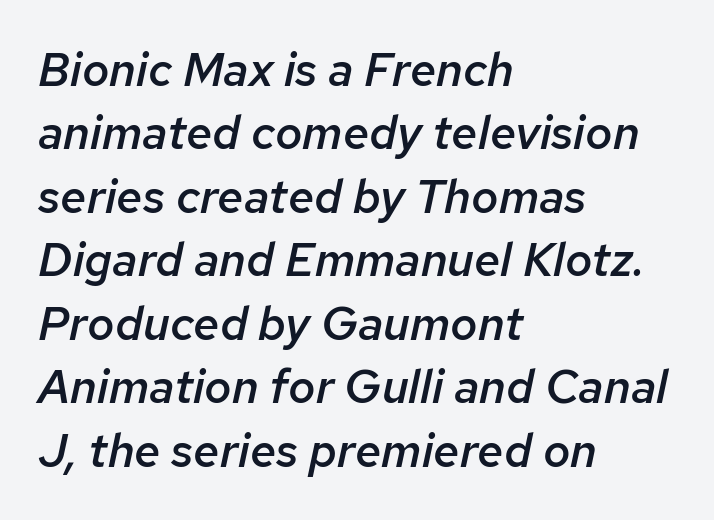
Q: Is the text bold? A: Semi-bold.
Q: Is the text italic (slanted)? A: Yes, it leans right by about 12 degrees.
Q: Is the text underlined? A: No.
Q: How is the paragraph aligned? A: Left-aligned.
Q: Is the spacing between letters normal or unusually wide? A: Normal.
Q: Is the spacing between lines tight, normal or loose? A: Normal.
Q: Width (condensed, normal, or wide)? A: Normal.
Q: Stroke contrast? A: Low.
Q: x-height? A: Medium.
Q: Monospaced? A: No.
